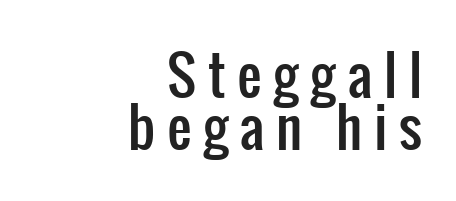
Q: Is the text italic (slanted)? A: No, it is upright.
Q: Is the typeface a serif or a sans-serif typeface? A: Sans-serif.
Q: Is the text underlined? A: No.
Q: How is the paragraph aligned? A: Right-aligned.
Q: Is the spacing between letters normal or unusually wide? A: Unusually wide.
Q: Is the spacing between lines tight, normal or loose? A: Tight.
Q: Width (condensed, normal, or wide)? A: Condensed.
Q: Stroke contrast? A: Low.
Q: x-height? A: Medium.
Q: Monospaced? A: No.
